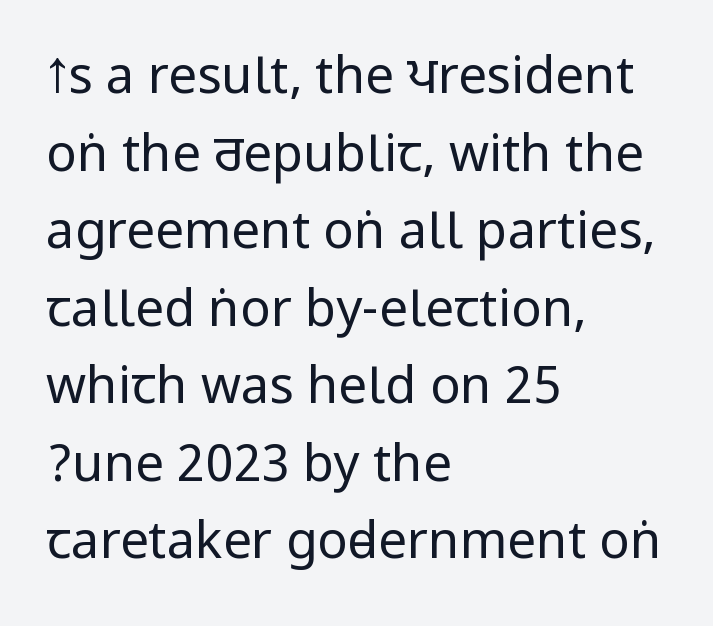
The image shows 51 px regular-weight, condensed sans-serif type, upright; set left-aligned, normal line spacing (1.52x), normal letter spacing, not underlined; low stroke contrast.
